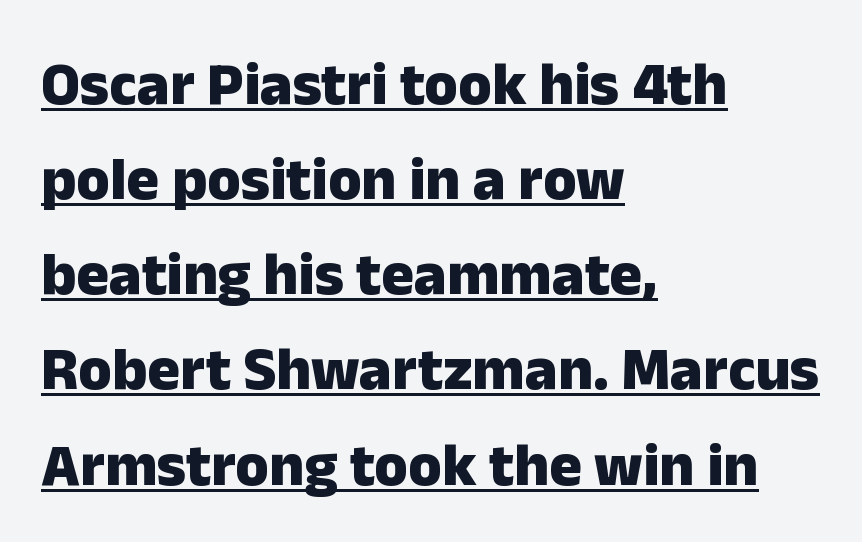
{"serif": "no", "italic": "no", "bold": "yes", "weight": "heavy", "width": "normal", "stroke_contrast": "low", "x_height": "medium", "monospaced": "no", "underline": "yes", "align": "left", "line_spacing": "normal", "line_spacing_ratio": 1.56, "letter_spacing": "normal", "letter_spacing_em": 0.0, "glyph_px": 61}
